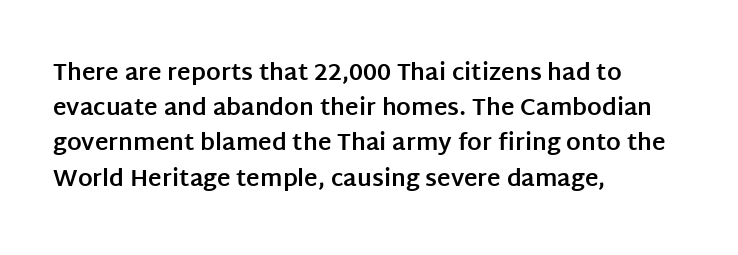
Each new line begins a customary step beneath the previous one. This rendering leaves character spacing at its baseline value. The lettering stays uniformly vertical, giving the passage a roman look. This rendering features lettering with no underline. A student would call this left alignment; a typographer would say flush left, rag right. Is the type bold? Yes — the strokes are clearly thick and heavy.
